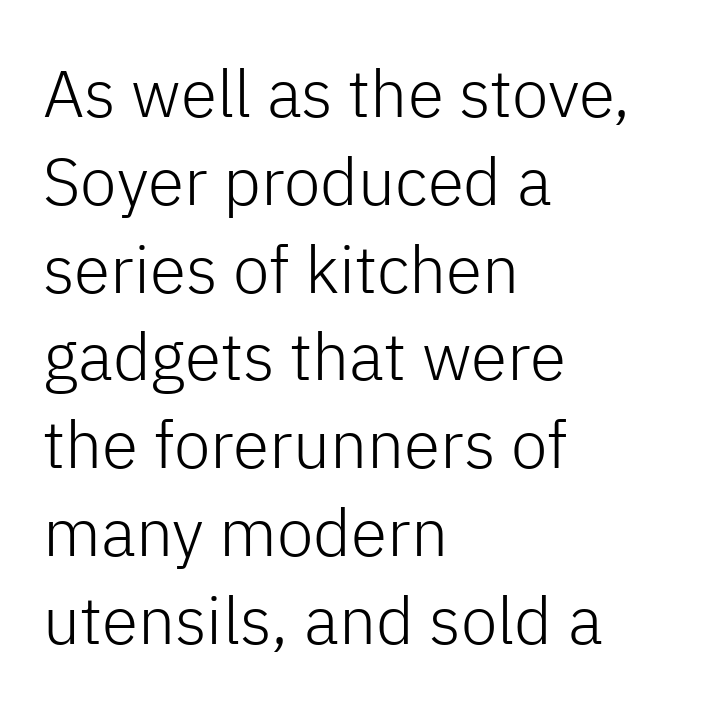
Q: Is the text bold? A: No.
Q: Is the text italic (slanted)? A: No, it is upright.
Q: Is the typeface a serif or a sans-serif typeface? A: Sans-serif.
Q: Is the text underlined? A: No.
Q: How is the paragraph aligned? A: Left-aligned.
Q: Is the spacing between letters normal or unusually wide? A: Normal.
Q: Is the spacing between lines tight, normal or loose? A: Normal.
Q: Width (condensed, normal, or wide)? A: Normal.
Q: Stroke contrast? A: Low.
Q: x-height? A: Medium.
Q: Monospaced? A: No.
